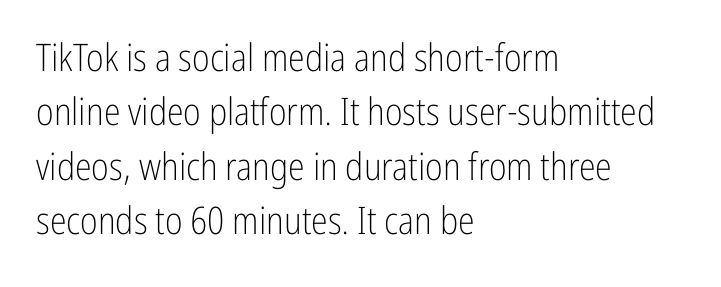
The image shows 38 px light, condensed sans-serif type, upright; set left-aligned, normal line spacing (1.43x), normal letter spacing, not underlined; low stroke contrast and a medium x-height.
